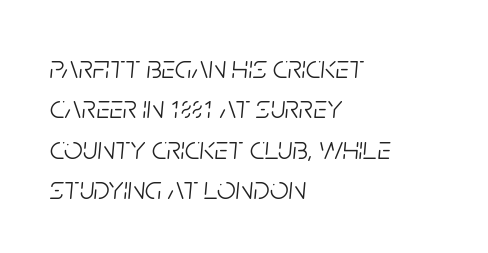
{"italic": "yes", "lean": "right", "slant_degrees": 5, "bold": "no", "weight": "light", "width": "condensed", "stroke_contrast": "low", "x_height": "large", "monospaced": "no", "underline": "no", "align": "left", "line_spacing_ratio": 1.22, "letter_spacing": "normal", "letter_spacing_em": 0.0, "glyph_px": 33}
